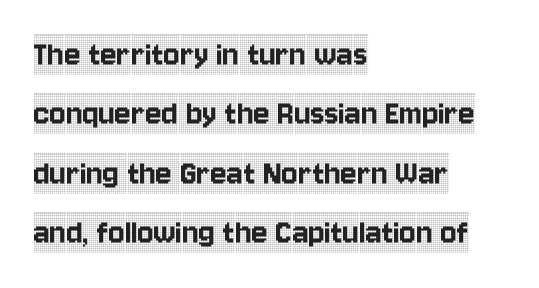
The image shows 38 px condensed serif type, upright; set left-aligned, normal line spacing (1.56x), normal letter spacing, not underlined; a large x-height.
